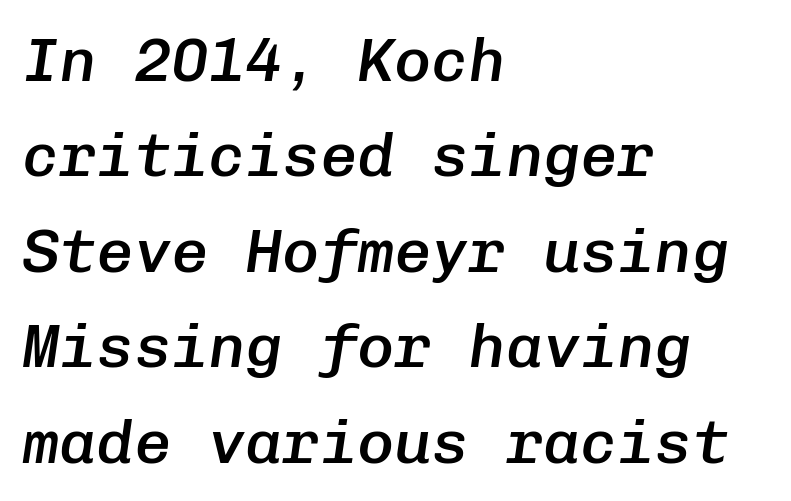
Layout note: lines flush left. Glyph-to-glyph distance matches everyday printed text. Leading matches the norm, producing a regular column. In terms of posture, this sample is oblique. Looks like terminal output: every glyph gets an equal slot. The characters look somewhat weighty, a semibold short of true bold.
